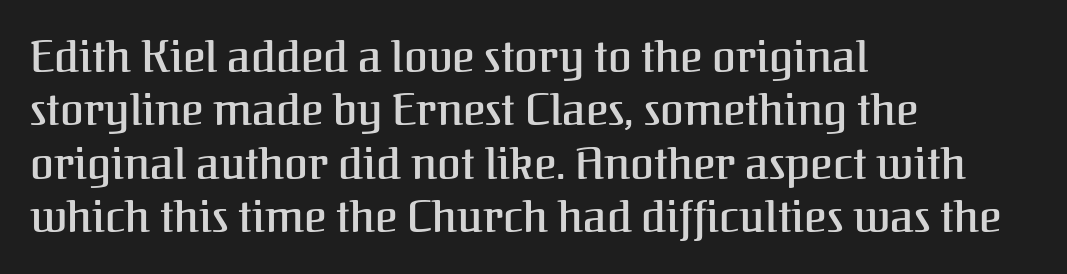
This rendering uses left alignment, leaving the right contour irregular. Character widths vary here, with narrow letters taking less room than wide ones. Posture: vertical. The letterforms sit shoulder to shoulder at normal distance. Decoration check: the copy has no underline.
